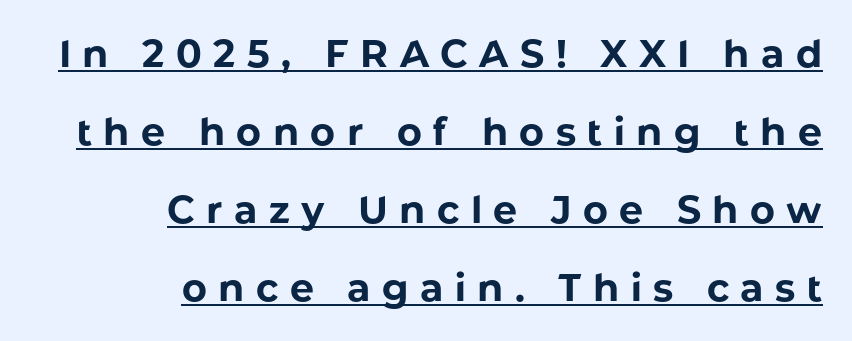
Q: Is the text bold? A: Yes.
Q: Is the text italic (slanted)? A: No, it is upright.
Q: Is the typeface a serif or a sans-serif typeface? A: Sans-serif.
Q: Is the text underlined? A: Yes.
Q: How is the paragraph aligned? A: Right-aligned.
Q: Is the spacing between letters normal or unusually wide? A: Unusually wide.
Q: Is the spacing between lines tight, normal or loose? A: Loose.
Q: Width (condensed, normal, or wide)? A: Normal.
Q: Stroke contrast? A: Low.
Q: x-height? A: Medium.
Q: Monospaced? A: No.
